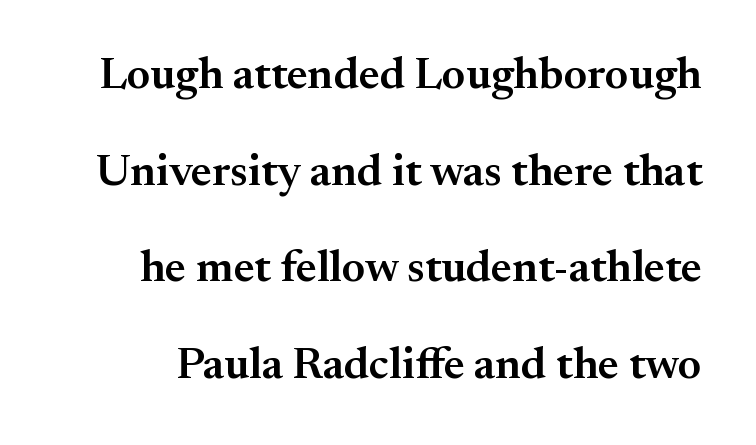
Q: Is the text bold? A: Semi-bold.
Q: Is the text italic (slanted)? A: No, it is upright.
Q: Is the typeface a serif or a sans-serif typeface? A: Serif.
Q: Is the text underlined? A: No.
Q: Is the spacing between letters normal or unusually wide? A: Normal.
Q: Is the spacing between lines tight, normal or loose? A: Loose.
Q: Width (condensed, normal, or wide)? A: Normal.
Q: Stroke contrast? A: Medium.
Q: x-height? A: Small.
Q: Monospaced? A: No.
